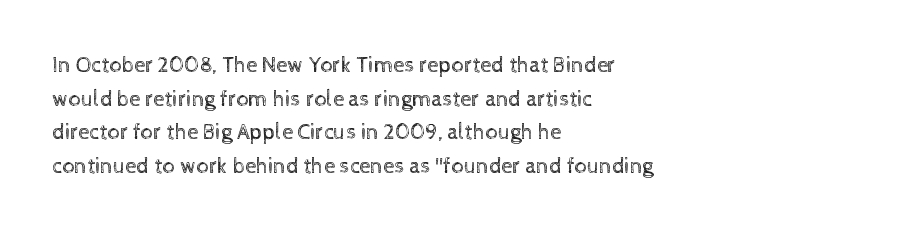
The image shows 22 px text type, upright; set left-aligned, normal line spacing (1.53x), normal letter spacing, not underlined.
